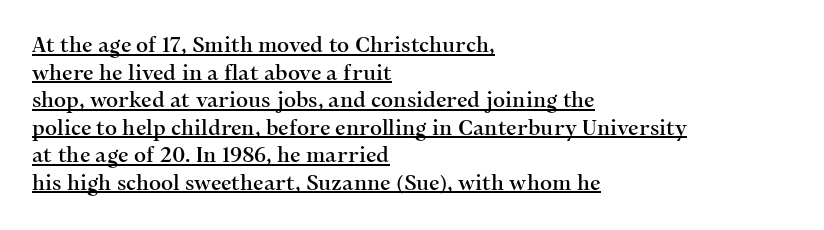
The image shows 21 px text type, upright; set left-aligned, normal line spacing (1.31x), normal letter spacing, underlined.
